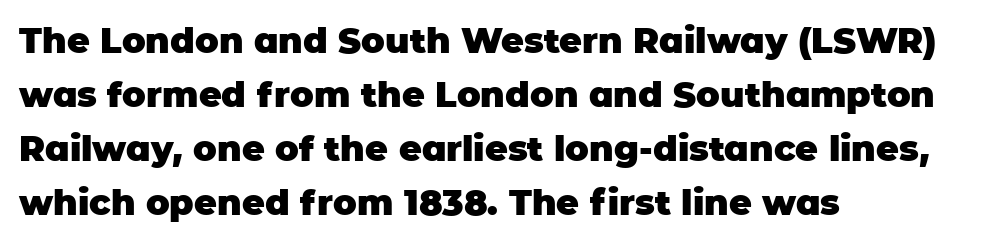
The image shows 35 px heavy sans-serif type, upright; set left-aligned, normal line spacing (1.54x), normal letter spacing, not underlined; low stroke contrast and a large x-height.
